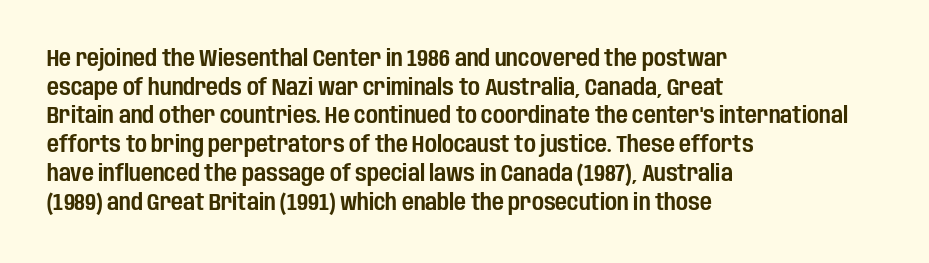
Q: Is the text italic (slanted)? A: No, it is upright.
Q: Is the text underlined? A: No.
Q: How is the paragraph aligned? A: Left-aligned.
Q: Is the spacing between letters normal or unusually wide? A: Normal.
Q: Is the spacing between lines tight, normal or loose? A: Normal.
